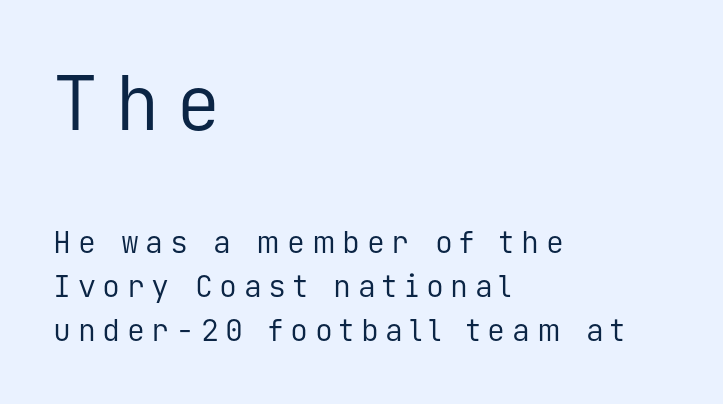
Q: Is the text bold? A: No.
Q: Is the text italic (slanted)? A: No, it is upright.
Q: Is the typeface a serif or a sans-serif typeface? A: Sans-serif.
Q: Is the text underlined? A: No.
Q: How is the paragraph aligned? A: Left-aligned.
Q: Is the spacing between letters normal or unusually wide? A: Unusually wide.
Q: Is the spacing between lines tight, normal or loose? A: Normal.
Q: Which block of text is set in a larger size, the first (top) or the second (bottom)? A: The first (top) one.
Q: Width (condensed, normal, or wide)? A: Normal.
Q: Stroke contrast? A: Low.
Q: x-height? A: Medium.
Q: Monospaced? A: Yes.
